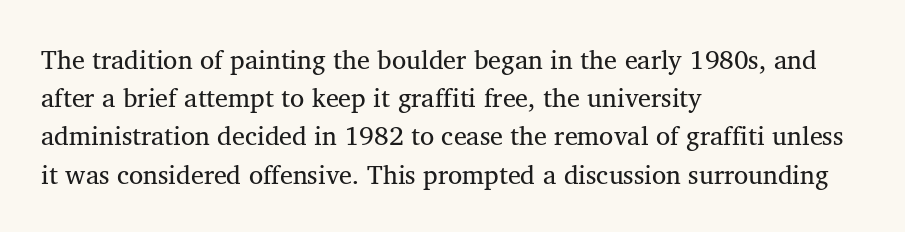
Unmarked baselines from the first word to the last. Each word holds together tightly as a unit, with standard inter-letter gaps. What's the leading like? Ordinary, nothing unusual. Unbolded letterforms with no extra heft.
